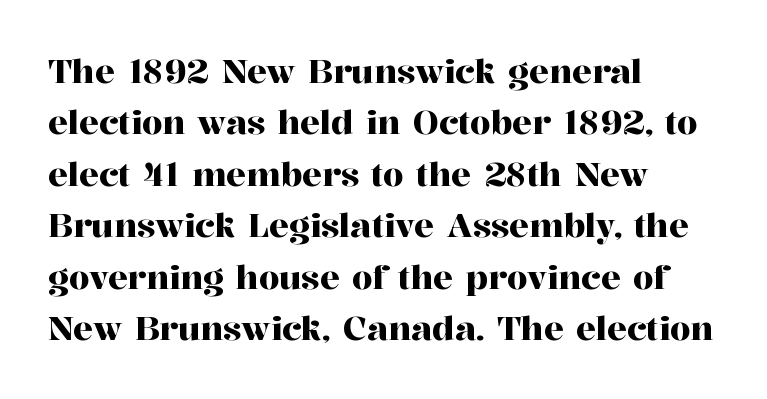
The image shows 33 px serif type, upright; set left-aligned, normal line spacing (1.56x), normal letter spacing, not underlined; high stroke contrast and a medium x-height.
